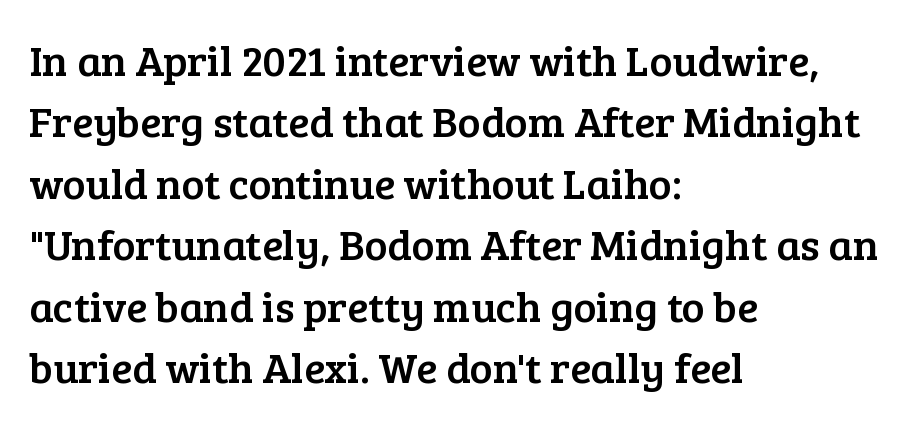
Q: Is the text italic (slanted)? A: No, it is upright.
Q: Is the typeface a serif or a sans-serif typeface? A: Serif.
Q: Is the text underlined? A: No.
Q: How is the paragraph aligned? A: Left-aligned.
Q: Is the spacing between letters normal or unusually wide? A: Normal.
Q: Is the spacing between lines tight, normal or loose? A: Normal.
Q: Width (condensed, normal, or wide)? A: Normal.
Q: Stroke contrast? A: Low.
Q: x-height? A: Medium.
Q: Monospaced? A: No.
